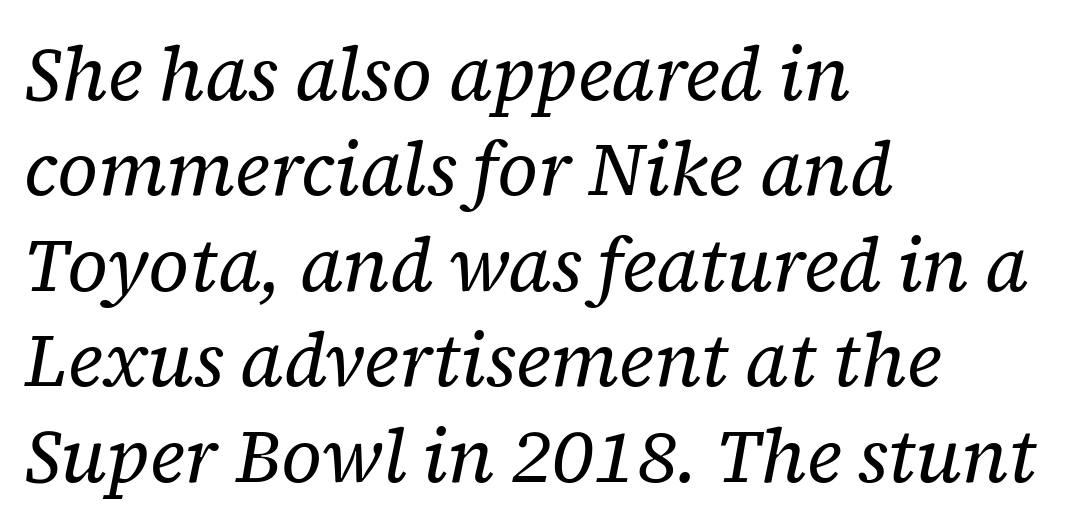
Q: Is the text bold? A: No.
Q: Is the text italic (slanted)? A: Yes, it leans right by about 12 degrees.
Q: Is the typeface a serif or a sans-serif typeface? A: Serif.
Q: Is the text underlined? A: No.
Q: How is the paragraph aligned? A: Left-aligned.
Q: Is the spacing between letters normal or unusually wide? A: Normal.
Q: Is the spacing between lines tight, normal or loose? A: Normal.
Q: Width (condensed, normal, or wide)? A: Normal.
Q: Stroke contrast? A: Low.
Q: x-height? A: Medium.
Q: Monospaced? A: No.
